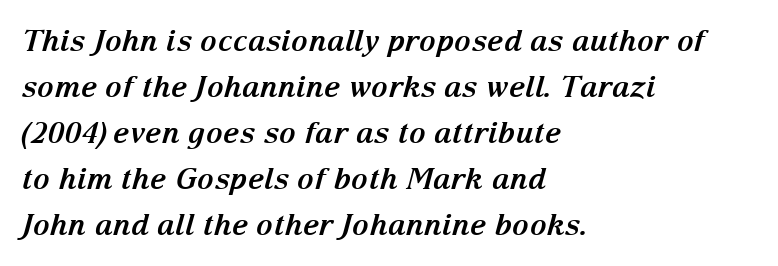
The image shows 29 px bold serif type, italic (leaning right); set left-aligned, normal line spacing (1.59x), normal letter spacing, not underlined; medium stroke contrast and a medium x-height.
